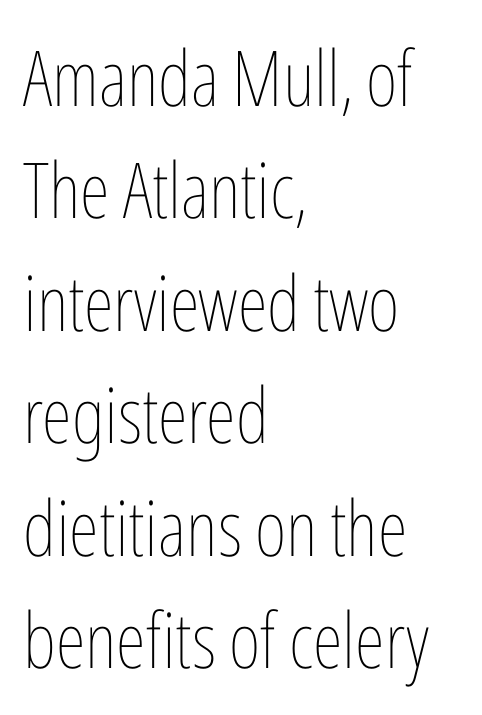
Stroke thickness stays within the range of a standard reading face or lighter. Rule under the text: the space is simply empty. The paragraph shown leans on its left margin. The passage shown stacks its lines at a standard gap. This rendering leaves character spacing at its baseline value.
